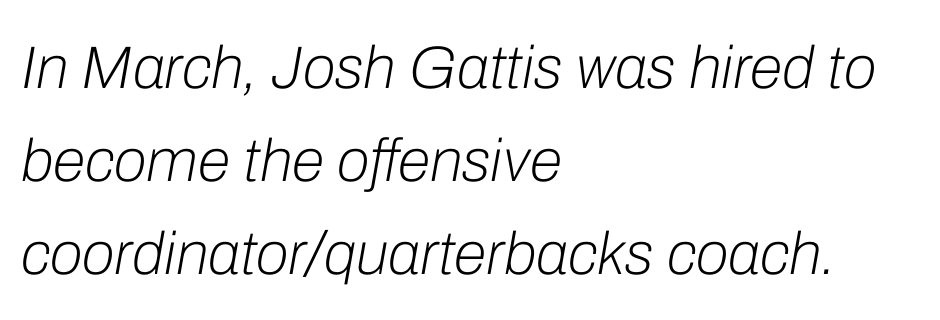
{"italic": "yes", "lean": "right", "slant_degrees": 10, "bold": "no", "weight": "light", "width": "normal", "stroke_contrast": "low", "x_height": "medium", "monospaced": "no", "underline": "no", "align": "left", "line_spacing": "normal", "line_spacing_ratio": 1.55, "letter_spacing": "normal", "letter_spacing_em": 0.0, "glyph_px": 60}
